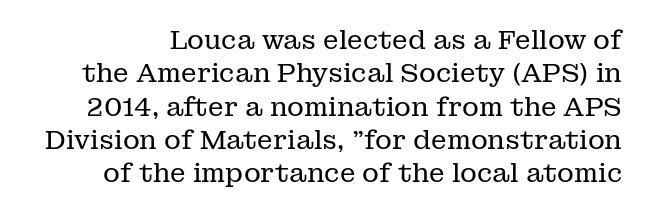
{"italic": "no", "bold": "no", "underline": "no", "line_spacing": "normal", "line_spacing_ratio": 1.28, "letter_spacing": "normal", "letter_spacing_em": 0.0, "glyph_px": 26}
